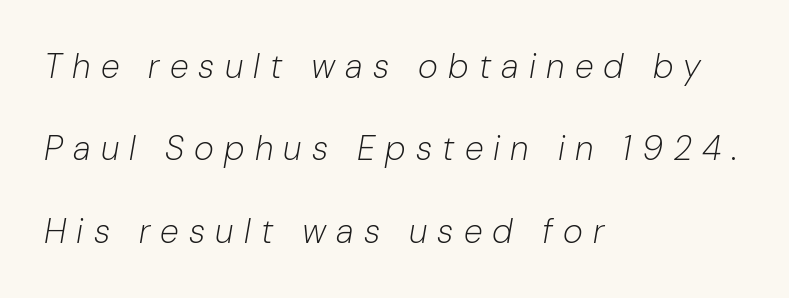
The face used here is proportionally spaced, like ordinary book or web type. Emphasis-style slanted type is in use. No chunkiness to these letters — they're not bold. If you drew a ruler down the left edge, every line would touch it. Interline gaps are noticeably wide in this sample. The type is letterspaced generously, with wide tracking.
